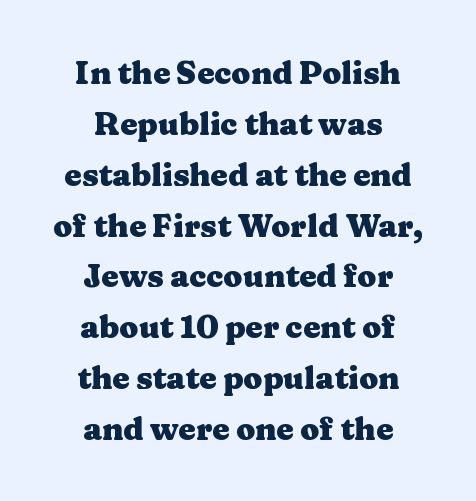
{"serif": "yes", "italic": "no", "bold": "yes", "weight": "heavy", "width": "wide", "stroke_contrast": "medium", "x_height": "medium", "monospaced": "no", "underline": "no", "align": "center", "line_spacing": "normal", "line_spacing_ratio": 1.64, "letter_spacing": "normal", "letter_spacing_em": 0.0, "glyph_px": 31}
